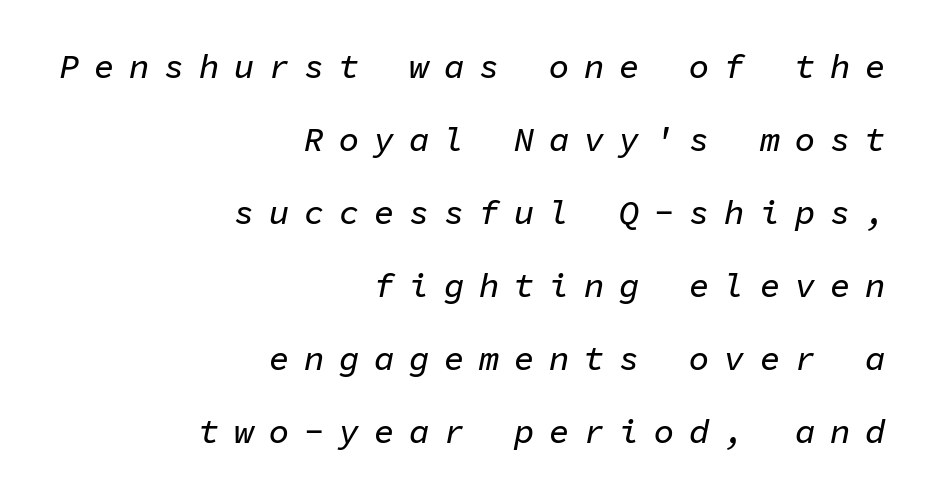
Students, note that the glyphs here are deliberately spaced far apart. The compositor pushed each line to the right boundary. Posture: slanted. The letters march in equal steps, a hallmark of fixed-pitch type. The rendering uses a large line-height, opening up the rows. A clean baseline with only descenders dipping below it.
